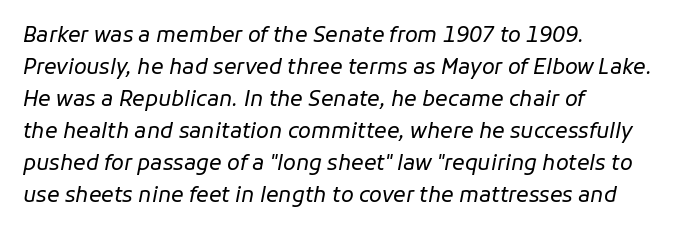
Q: Is the text bold? A: No.
Q: Is the text italic (slanted)? A: Yes, it leans right by about 11 degrees.
Q: Is the text underlined? A: No.
Q: How is the paragraph aligned? A: Left-aligned.
Q: Is the spacing between letters normal or unusually wide? A: Normal.
Q: Is the spacing between lines tight, normal or loose? A: Normal.
